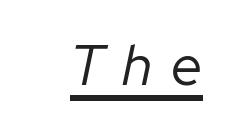
You can see a thin bar hugging the bottom of the glyphs. The font's italic variant was chosen for this text. Letter spacing: wide. The passage shown is not bold in any degree. Looks like regular typesetting: each glyph gets only the width it needs.
